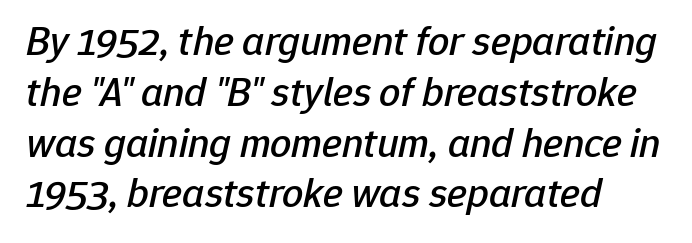
The foot of each line stays bare and open. The passage shown leans; its letterforms are oblique. The rendering anchors every line to the left-hand side. Nothing unusual about the tracking: characters are spaced as the font intends. Do the characters align in a grid? No, the font is proportional.
